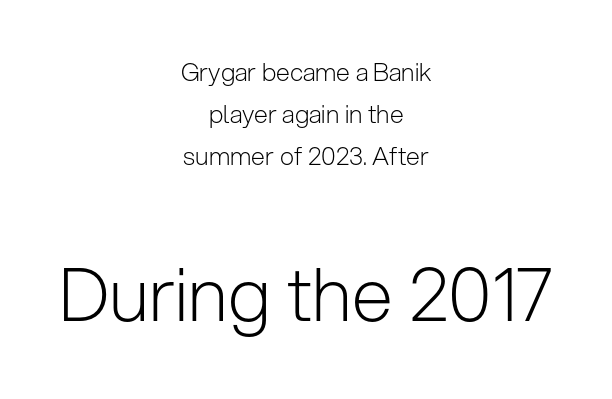
{"serif": "no", "italic": "no", "bold": "no", "weight": "light", "width": "normal", "stroke_contrast": "low", "x_height": "medium", "monospaced": "no", "underline": "no", "align": "center", "line_spacing": "normal", "line_spacing_ratio": 1.69, "letter_spacing": "normal", "letter_spacing_em": 0.0, "larger_block": "second", "size_ratio": 2.96, "glyph_px": 74}
